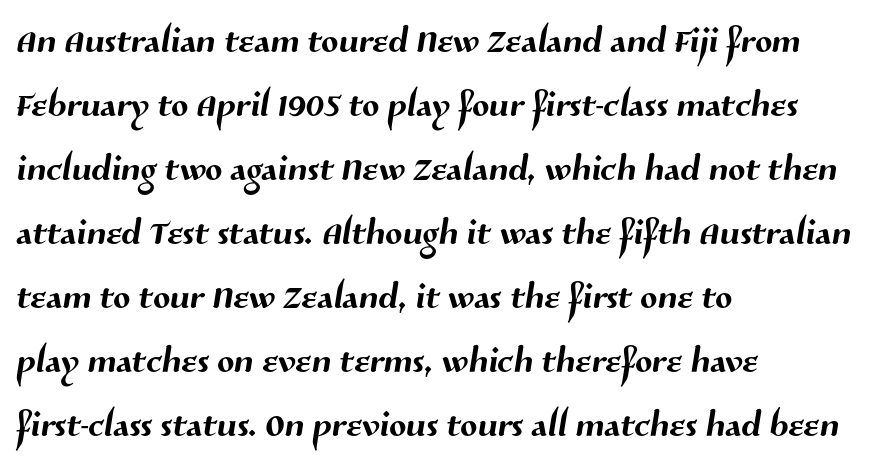
{"serif": "no", "width": "normal", "stroke_contrast": "medium", "x_height": "medium", "monospaced": "no", "underline": "no", "align": "left", "line_spacing": "normal", "line_spacing_ratio": 1.28, "letter_spacing": "normal", "letter_spacing_em": 0.0, "glyph_px": 50}
